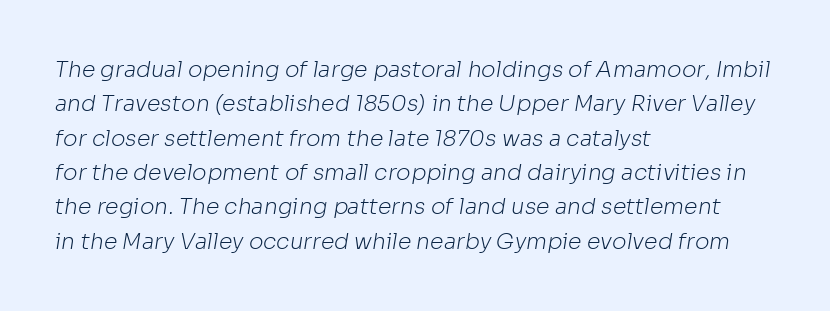
Anything drawn beneath the words? Only blank space. No letter is thick-stroked: the sample isn't bold. Notice how descenders clear the ascenders below comfortably — that's standard leading. A student would call this left alignment; a typographer would say flush left, rag right.
